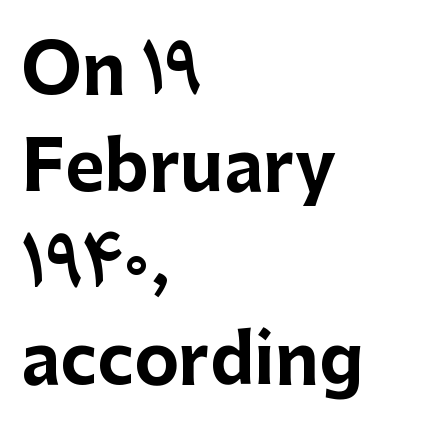
This sample has the flowing, uneven cadence of proportional lettering. Normally led — the rows are evenly, conventionally spaced. You could call the tracking neutral — neither tight nor loose. The strokes are fattened all the way to bold.
